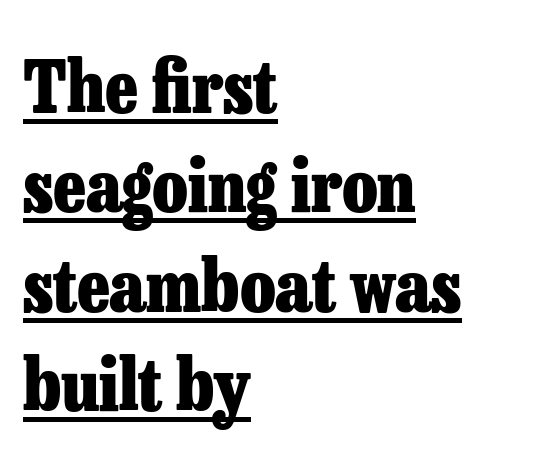
{"serif": "yes", "italic": "no", "bold": "yes", "weight": "heavy", "width": "normal", "stroke_contrast": "low", "x_height": "medium", "monospaced": "no", "underline": "yes", "align": "left", "line_spacing": "normal", "line_spacing_ratio": 1.38, "letter_spacing": "normal", "letter_spacing_em": 0.0, "glyph_px": 72}
